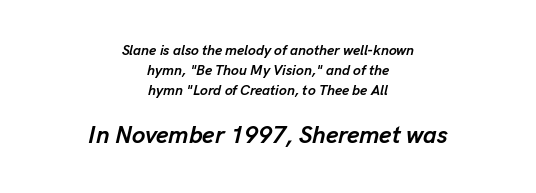
{"italic": "yes", "lean": "right", "slant_degrees": 13, "bold": "yes", "underline": "no", "align": "center", "line_spacing": "normal", "line_spacing_ratio": 1.42, "letter_spacing": "normal", "letter_spacing_em": 0.0, "larger_block": "second", "size_ratio": 1.71, "glyph_px": 24}
